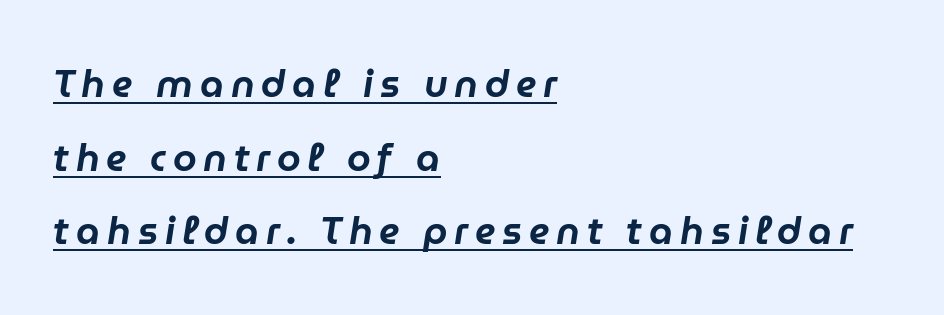
Vertically, the passage feels expansive, rows floating well apart. The face used here is proportionally spaced, like ordinary book or web type. Quick note: italic. Horizontal alignment here is leftward, the default for most running prose. Descenders here cross a horizontal rule under the line.
